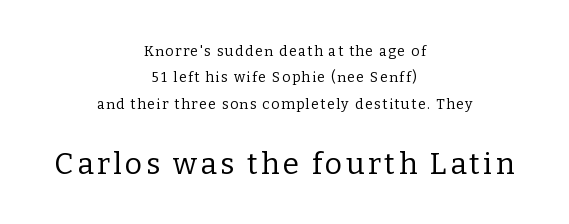
Old-style or modern, the face here clearly has serifs. Is the lower block the larger one? Yes — the lower block carries the bigger type. The compositor balanced each line on the midline. A light-to-regular cut is what we see here. Letters rest on an invisible, unmarked baseline.
